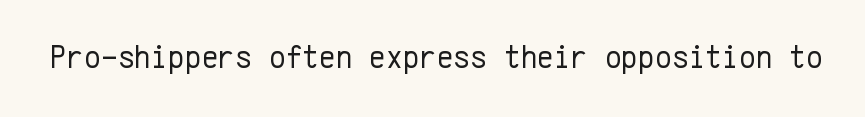
The image shows 32 px regular-weight sans-serif type, upright, monospaced; set normal letter spacing, not underlined; low stroke contrast and a medium x-height.
